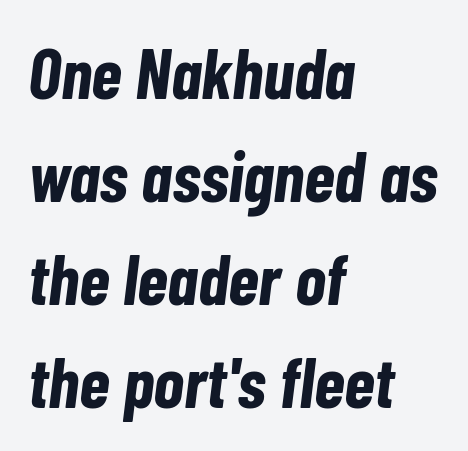
{"italic": "yes", "lean": "right", "slant_degrees": 7, "bold": "yes", "weight": "bold", "width": "condensed", "stroke_contrast": "low", "x_height": "medium", "monospaced": "no", "underline": "no", "align": "left", "line_spacing": "normal", "line_spacing_ratio": 1.45, "letter_spacing": "normal", "letter_spacing_em": 0.0, "glyph_px": 71}
